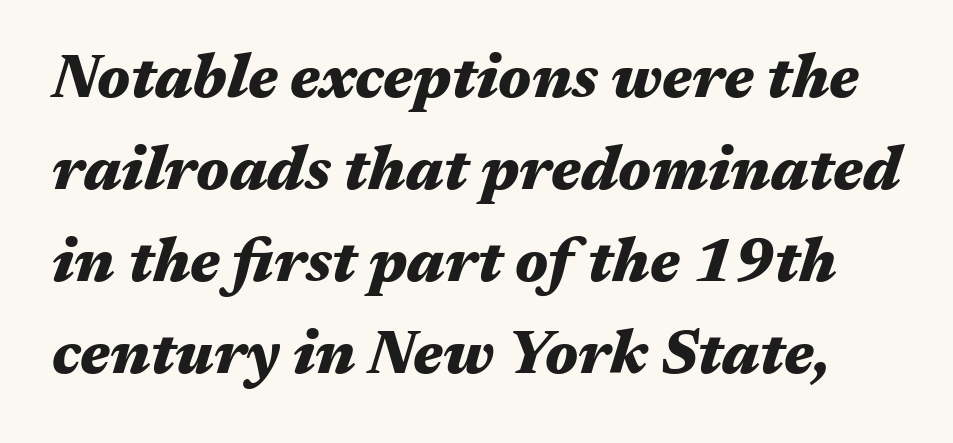
The image shows 61 px heavy, wide type, italic (leaning right); set normal line spacing (1.51x), normal letter spacing, not underlined; medium stroke contrast and a medium x-height.
